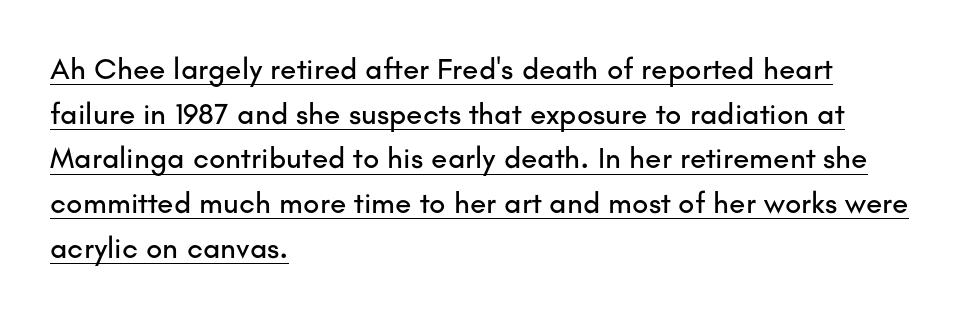
Vertical strokes here are truly vertical. Stroke terminals: plain, sans-serif. Leading matches the norm, producing a regular column. Is this a fixed-width face? No — the glyphs have proportional, varying widths. Words appear dense and cohesive because spacing is normal.
